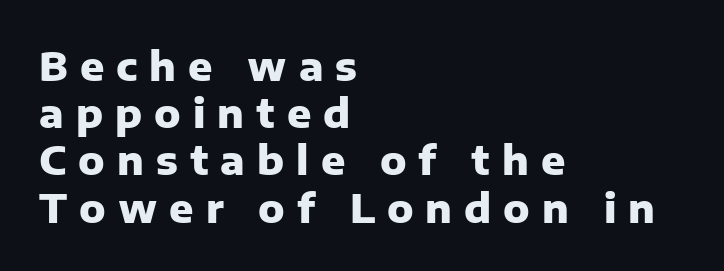
Looks like regular typesetting: each glyph gets only the width it needs. The paragraph shown leans on its left margin. Serifs: no, the terminals of the letterforms are clean. The line texture is sparse and dotted thanks to wide tracking.
